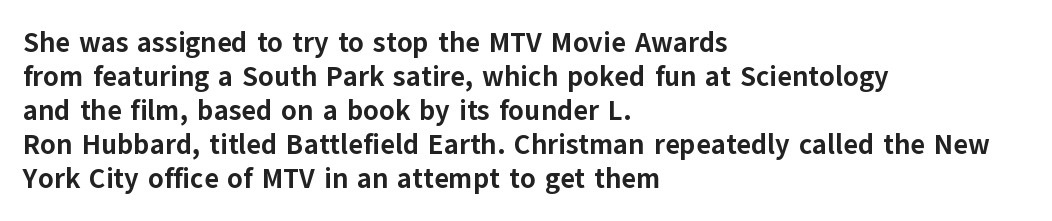
Q: Is the text bold? A: Yes.
Q: Is the text italic (slanted)? A: No, it is upright.
Q: Is the typeface a serif or a sans-serif typeface? A: Sans-serif.
Q: Is the text underlined? A: No.
Q: How is the paragraph aligned? A: Left-aligned.
Q: Is the spacing between letters normal or unusually wide? A: Normal.
Q: Width (condensed, normal, or wide)? A: Normal.
Q: Stroke contrast? A: Low.
Q: x-height? A: Medium.
Q: Monospaced? A: No.
